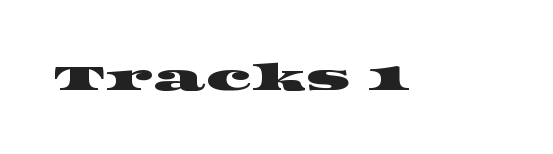
Q: Is the typeface a serif or a sans-serif typeface? A: Serif.
Q: Is the text underlined? A: No.
Q: Is the spacing between letters normal or unusually wide? A: Normal.
Q: Width (condensed, normal, or wide)? A: Wide.
Q: Stroke contrast? A: High.
Q: x-height? A: Large.
Q: Monospaced? A: No.
